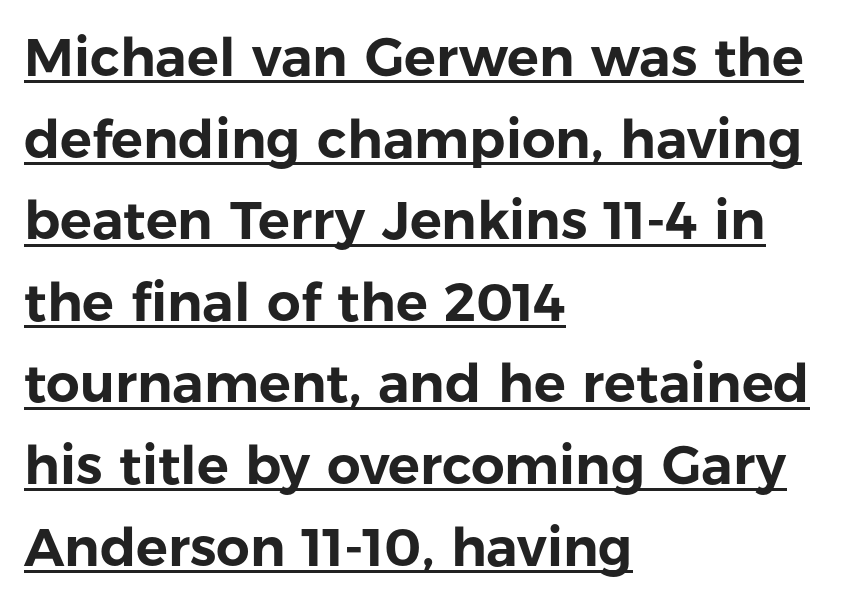
Q: Is the text italic (slanted)? A: No, it is upright.
Q: Is the typeface a serif or a sans-serif typeface? A: Sans-serif.
Q: Is the text underlined? A: Yes.
Q: How is the paragraph aligned? A: Left-aligned.
Q: Is the spacing between letters normal or unusually wide? A: Normal.
Q: Is the spacing between lines tight, normal or loose? A: Normal.
Q: Width (condensed, normal, or wide)? A: Normal.
Q: Stroke contrast? A: Low.
Q: x-height? A: Medium.
Q: Monospaced? A: No.
